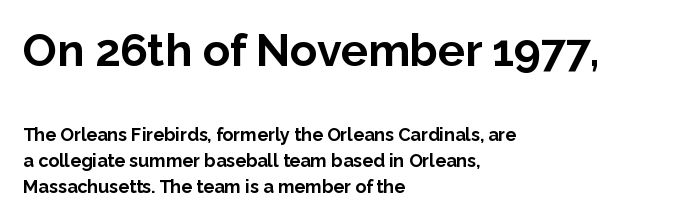
{"serif": "no", "italic": "no", "bold": "yes", "weight": "bold", "width": "normal", "stroke_contrast": "low", "x_height": "medium", "monospaced": "no", "underline": "no", "align": "left", "line_spacing": "normal", "line_spacing_ratio": 1.45, "letter_spacing": "normal", "letter_spacing_em": 0.0, "larger_block": "first", "size_ratio": 2.5, "glyph_px": 45}
